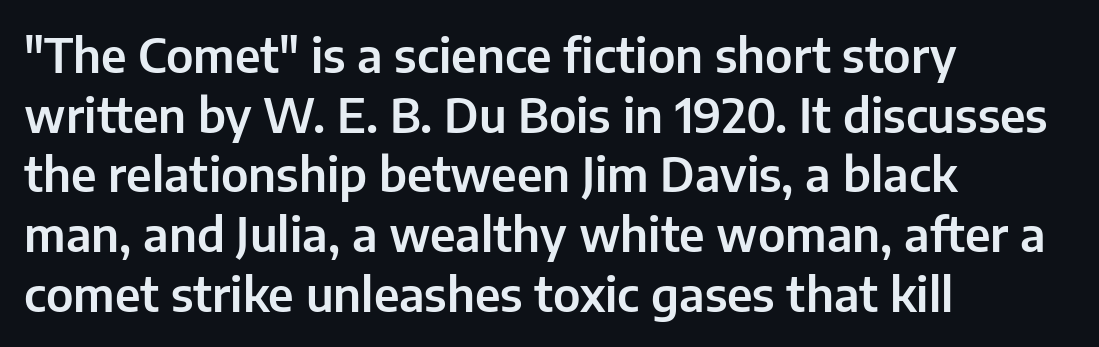
Q: Is the text italic (slanted)? A: No, it is upright.
Q: Is the typeface a serif or a sans-serif typeface? A: Sans-serif.
Q: Is the text underlined? A: No.
Q: How is the paragraph aligned? A: Left-aligned.
Q: Is the spacing between letters normal or unusually wide? A: Normal.
Q: Is the spacing between lines tight, normal or loose? A: Normal.
Q: Width (condensed, normal, or wide)? A: Normal.
Q: Stroke contrast? A: Low.
Q: x-height? A: Medium.
Q: Monospaced? A: No.
